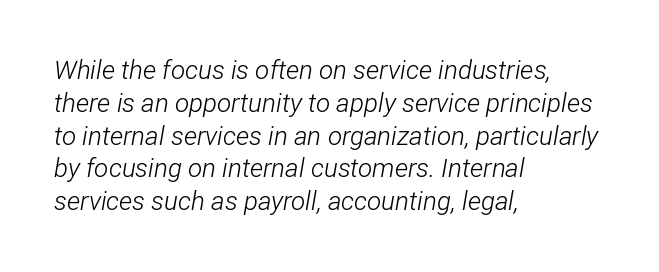
Would a proofreader flag this as italicized? Yes. Tracking value appears to be zero — textbook default spacing. The leading is moderate, giving the passage an even texture. These lines are set flush left with a ragged right edge.
